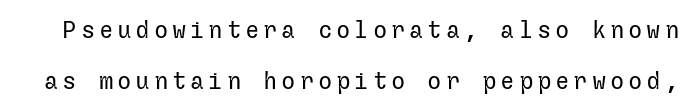
The block of text is sparse from top to bottom, with ample space between rows. Notice how the stems are strictly vertical — no italics here. The weight tops out at a normal text grade. The passage shown is not underscored anywhere.
